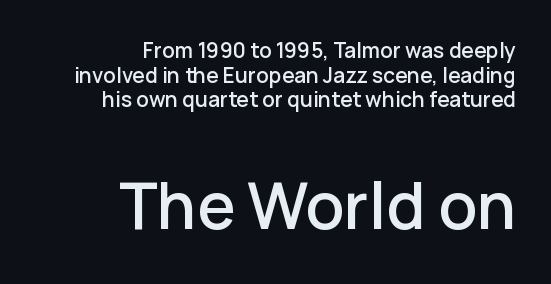
Casual observation: everything's shoved over to the right. A sans-serif font was chosen for this passage. Descenders hang freely into open space. The lettering stays uniformly vertical, giving the passage a roman look. These lines are rendered in a variable-pitch font. This rendering leaves character spacing at its baseline value.
